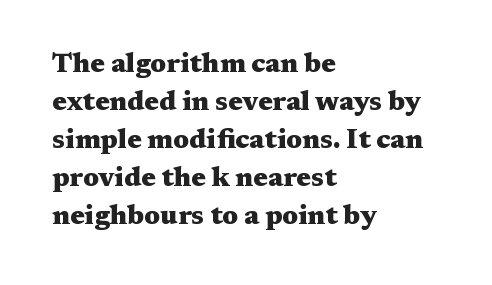
{"italic": "no", "bold": "yes", "underline": "no", "align": "left", "line_spacing": "normal", "line_spacing_ratio": 1.41, "letter_spacing": "normal", "letter_spacing_em": 0.0, "glyph_px": 27}
